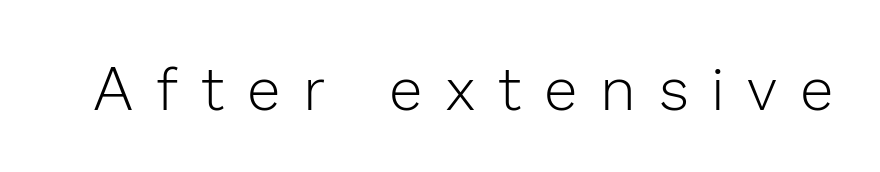
The image shows 60 px light sans-serif type, upright; set unusually wide letter spacing (+0.41 em), not underlined; low stroke contrast and a medium x-height.
